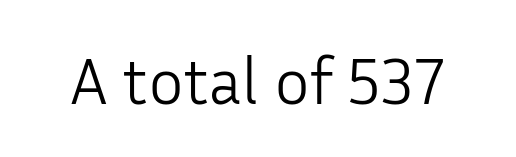
The font is comparable to plain body text, perhaps lighter. Underline: absent. A sans-serif font was chosen for this passage. This is the regular roman posture of the typeface.
